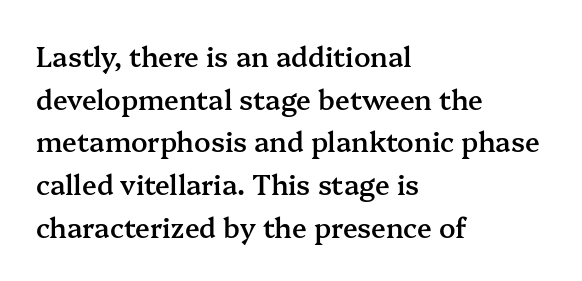
{"italic": "no", "bold": "semi", "underline": "no", "align": "left", "line_spacing": "normal", "line_spacing_ratio": 1.58, "letter_spacing": "normal", "letter_spacing_em": 0.0, "glyph_px": 27}
